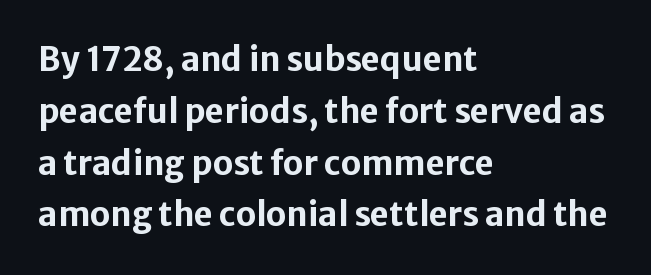
{"serif": "no", "italic": "no", "bold": "yes", "weight": "bold", "width": "normal", "stroke_contrast": "low", "x_height": "medium", "monospaced": "no", "underline": "no", "align": "left", "line_spacing": "normal", "line_spacing_ratio": 1.57, "letter_spacing": "normal", "letter_spacing_em": 0.0, "glyph_px": 33}
